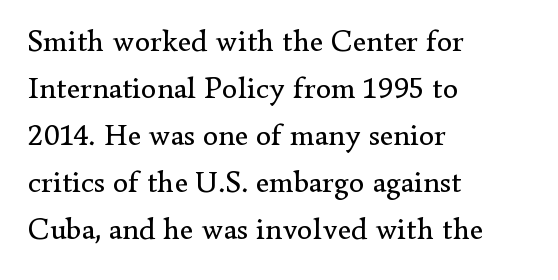
Characters remain perfectly vertical along every line. A typesetter would call this proportional, since set widths differ per character. What's the leading like? Ordinary, nothing unusual. Font category for this specimen: serif. Letters have the restrained weight of plain body copy at most. This rendering features lettering with no underline.
